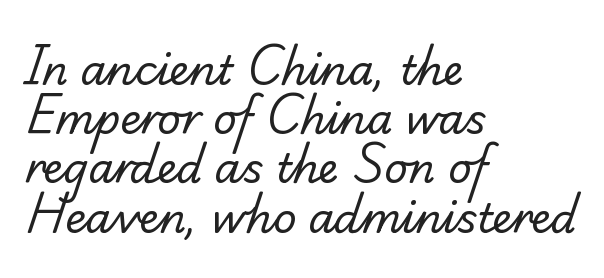
Q: Is the text bold? A: No.
Q: Is the typeface a serif or a sans-serif typeface? A: Serif.
Q: Is the text underlined? A: No.
Q: How is the paragraph aligned? A: Left-aligned.
Q: Is the spacing between letters normal or unusually wide? A: Normal.
Q: Width (condensed, normal, or wide)? A: Normal.
Q: Stroke contrast? A: Low.
Q: x-height? A: Small.
Q: Monospaced? A: No.
